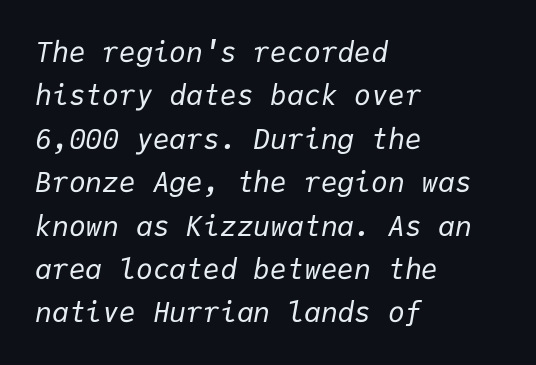
The image shows 28 px regular-weight type, italic (leaning right), monospaced; set left-aligned, normal line spacing (1.55x), normal letter spacing, not underlined; low stroke contrast and a medium x-height.
